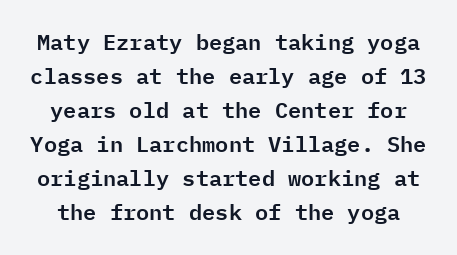
The image shows 22 px text type, upright; set normal line spacing (1.55x), normal letter spacing, not underlined.
